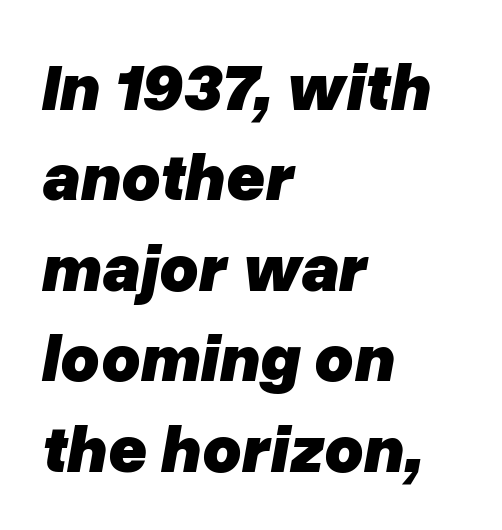
Observe the lean: these are italic letterforms. Heavy-handed strokes throughout: this text is bold. Proportional: the letters do not fall into vertical columns. Nobody touched the tracking dial on this one. The text block is weighted toward the left margin, trailing off unevenly rightward. Underline: absent.
